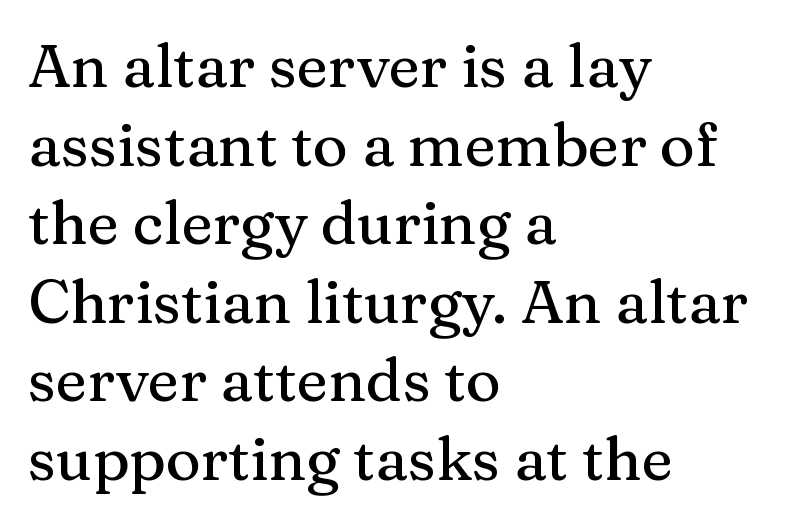
{"serif": "yes", "italic": "no", "width": "normal", "stroke_contrast": "medium", "x_height": "medium", "monospaced": "no", "underline": "no", "align": "left", "line_spacing": "normal", "line_spacing_ratio": 1.31, "letter_spacing": "normal", "letter_spacing_em": 0.0, "glyph_px": 60}
